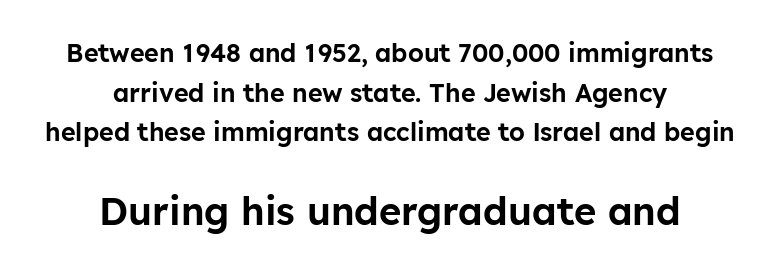
Q: Is the text italic (slanted)? A: No, it is upright.
Q: Is the typeface a serif or a sans-serif typeface? A: Sans-serif.
Q: Is the text underlined? A: No.
Q: How is the paragraph aligned? A: Centered.
Q: Is the spacing between letters normal or unusually wide? A: Normal.
Q: Is the spacing between lines tight, normal or loose? A: Normal.
Q: Which block of text is set in a larger size, the first (top) or the second (bottom)? A: The second (bottom) one.
Q: Width (condensed, normal, or wide)? A: Normal.
Q: Stroke contrast? A: Low.
Q: x-height? A: Medium.
Q: Monospaced? A: No.
